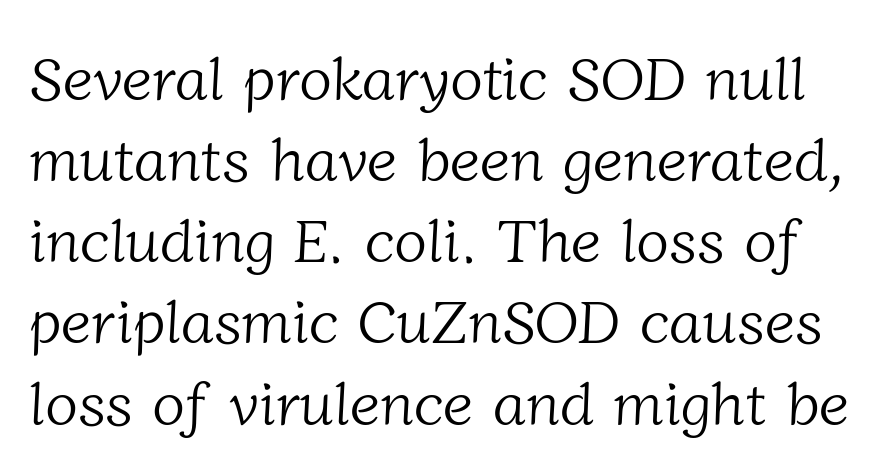
{"serif": "yes", "bold": "no", "weight": "light", "width": "normal", "stroke_contrast": "low", "x_height": "medium", "monospaced": "no", "underline": "no", "line_spacing": "normal", "line_spacing_ratio": 1.33, "letter_spacing": "normal", "letter_spacing_em": 0.0, "glyph_px": 61}
